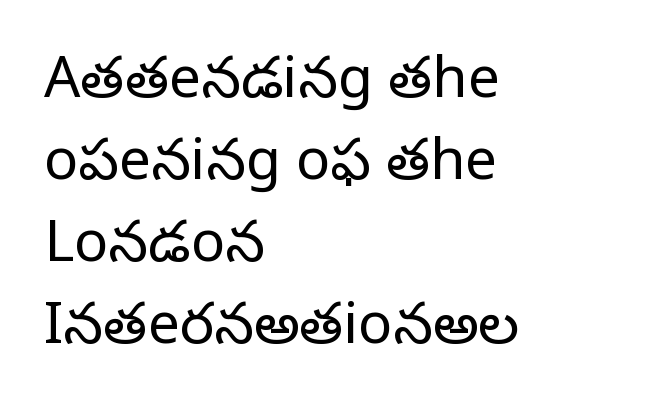
Vertically, the passage feels balanced, rows spaced as you'd expect. Between one letter and the next there's only the usual sliver of space. Every stem runs plumb, perpendicular to the baseline. Every row of glyphs begins at an identical x-position on the left. The face looks like a standard text weight, possibly lighter. Nobody drew a line under any word here.
